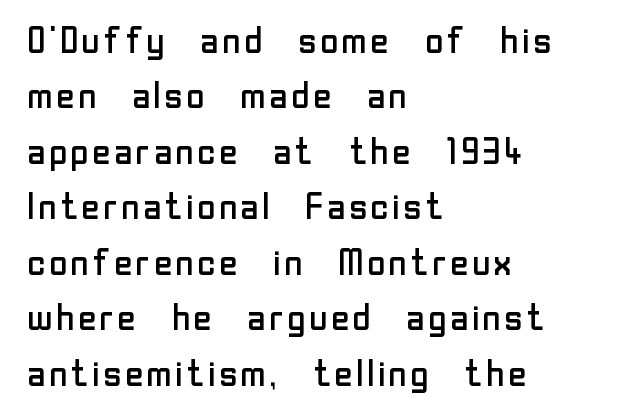
The image shows 37 px regular-weight sans-serif type, upright; set left-aligned, normal line spacing (1.5x), normal letter spacing, not underlined; low stroke contrast and a medium x-height.
